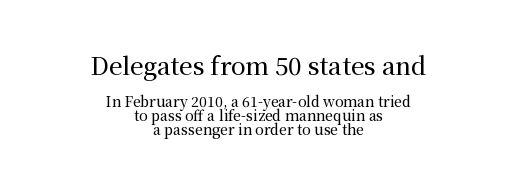
You can tell it's not italic because the verticals are truly vertical. The zone under the glyphs is completely vacant. Does extra space separate the letters? No, they use regular spacing. Leading is clearly below the norm, producing a dense column. Casual observation: everything's sitting right in the middle. The block sitting higher on the canvas is the one with enlarged characters.
